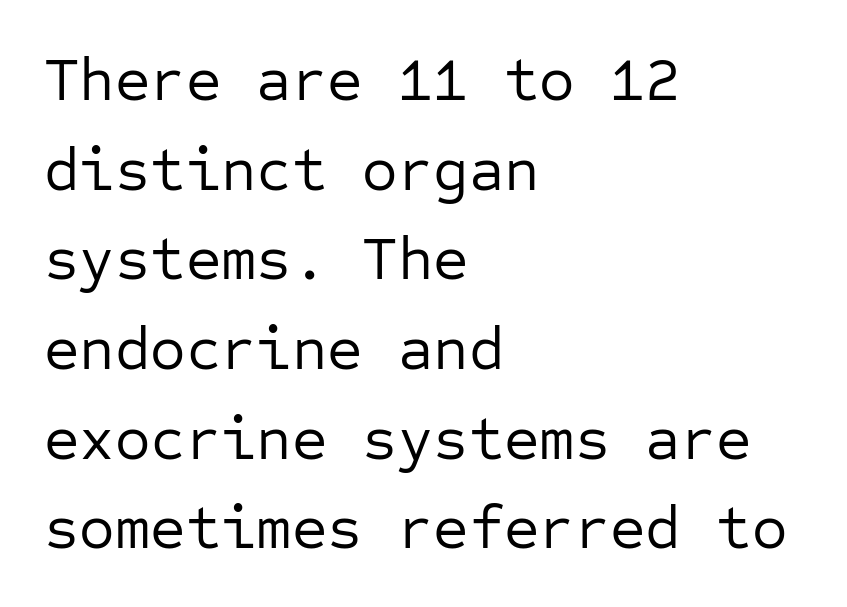
Q: Is the text bold? A: No.
Q: Is the text italic (slanted)? A: No, it is upright.
Q: Is the typeface a serif or a sans-serif typeface? A: Sans-serif.
Q: Is the text underlined? A: No.
Q: How is the paragraph aligned? A: Left-aligned.
Q: Is the spacing between letters normal or unusually wide? A: Normal.
Q: Is the spacing between lines tight, normal or loose? A: Normal.
Q: Width (condensed, normal, or wide)? A: Normal.
Q: Stroke contrast? A: Low.
Q: x-height? A: Medium.
Q: Monospaced? A: Yes.
